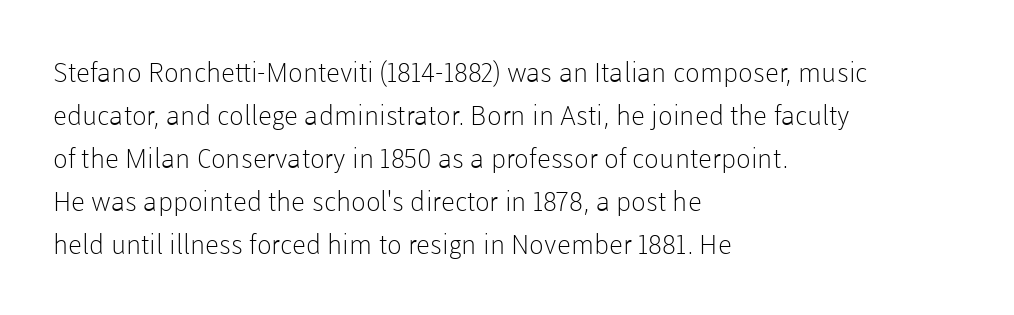
The image shows 27 px text type, upright; set left-aligned, normal line spacing (1.59x), normal letter spacing, not underlined.
